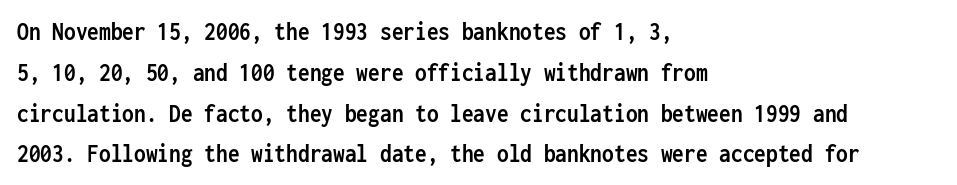
A dark, heavy texture on the line: the type is bold. Characters follow at the spacing the type designer built in. The designer left line spacing at the default. Unmarked baselines from the first word to the last. Posture: vertical.
